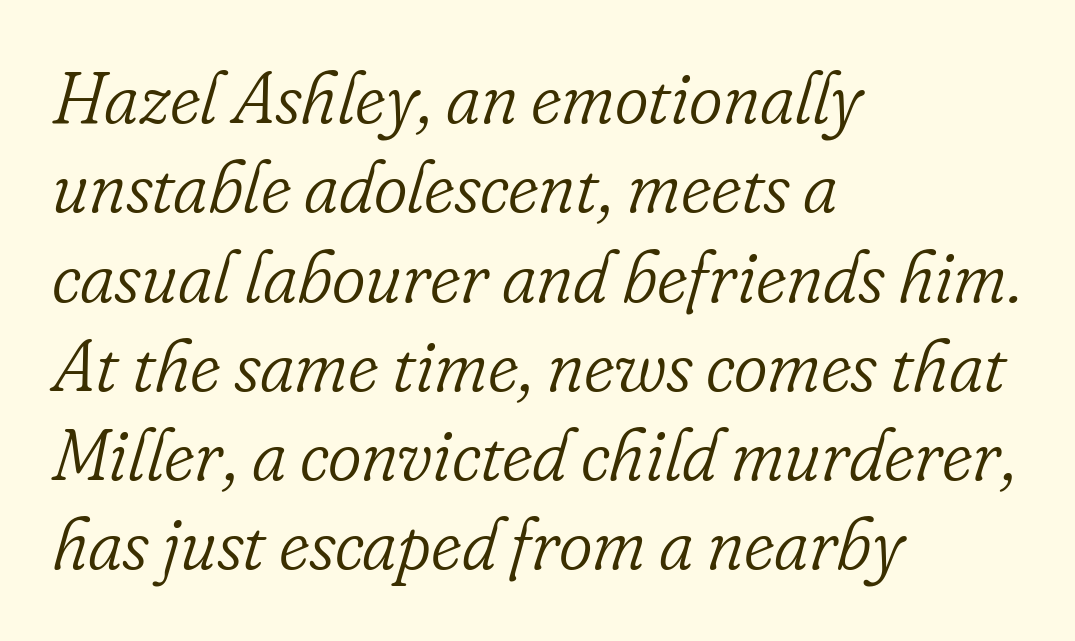
The image shows 72 px light serif type, italic (leaning right); set left-aligned, line spacing 1.24x, normal letter spacing, not underlined; low stroke contrast and a small x-height.
